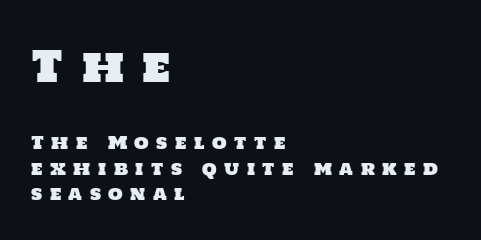
This rendering widens character spacing well past its baseline value. The line-height multiplier appears to be the usual default. Each letter's strokes conclude bluntly, with no projecting serifs. You could not count columns in this text — the font is proportionally spaced. This sample is left-justified, so line endings fall wherever the words run out. Underline: absent.
